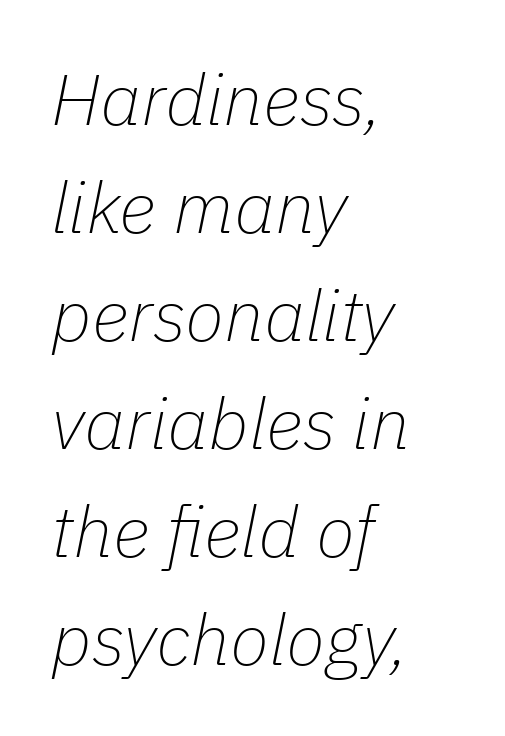
The image shows 72 px thin type, italic (leaning right); set left-aligned, normal line spacing (1.5x), normal letter spacing, not underlined; low stroke contrast and a medium x-height.
